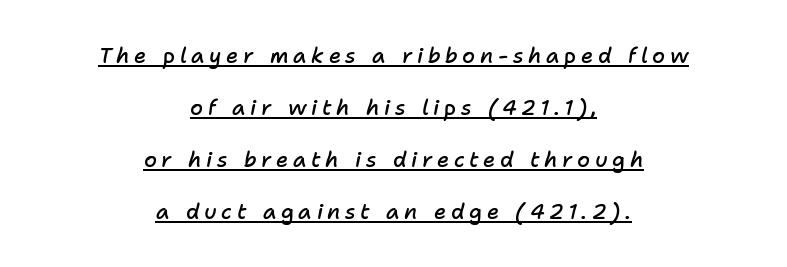
Neither beginnings nor endings align; midpoints do. Line spacing here is loose. Display-style spreading of the glyphs; the letterfit is very open. The specimen reads as italic at a glance. Underline: present.
